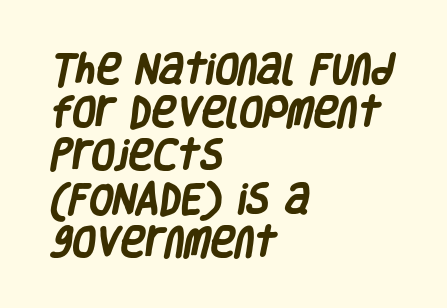
The image shows 34 px heavy, condensed sans-serif type; set left-aligned, normal line spacing (1.27x), normal letter spacing, not underlined; low stroke contrast and a large x-height.
